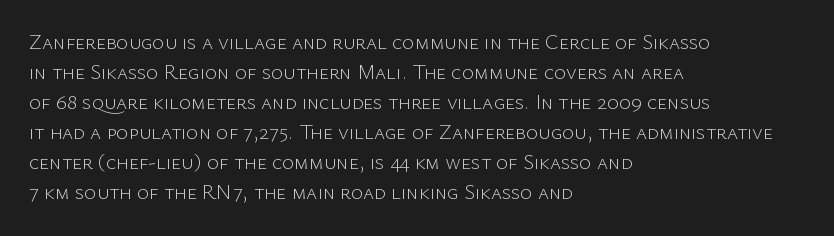
{"italic": "no", "bold": "no", "underline": "no", "align": "left", "line_spacing": "normal", "line_spacing_ratio": 1.43, "letter_spacing": "normal", "letter_spacing_em": 0.0, "glyph_px": 21}
